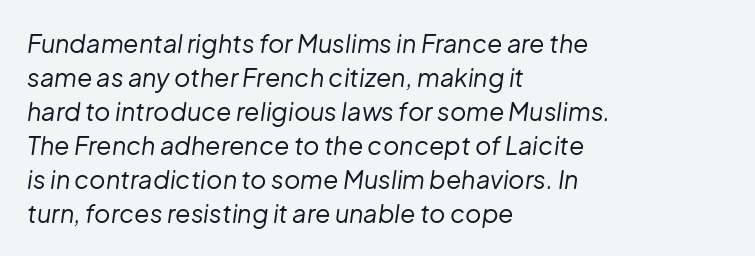
The image shows 25 px text type, italic (leaning right); set left-aligned, normal line spacing (1.36x), normal letter spacing, not underlined.
